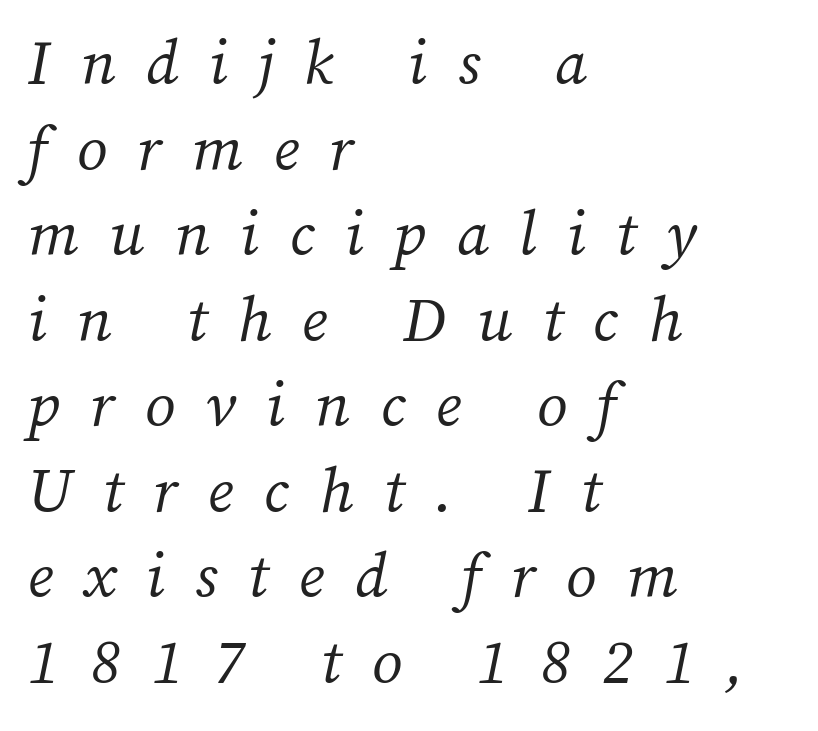
The image shows 62 px regular-weight serif type, italic (leaning right); set left-aligned, normal line spacing (1.38x), unusually wide letter spacing (+0.49 em), not underlined; medium stroke contrast and a medium x-height.
